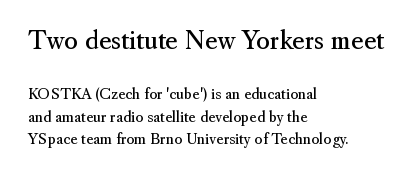
{"italic": "no", "bold": "no", "underline": "no", "align": "left", "line_spacing": "normal", "line_spacing_ratio": 1.64, "letter_spacing": "normal", "letter_spacing_em": 0.0, "larger_block": "first", "size_ratio": 1.71, "glyph_px": 24}
